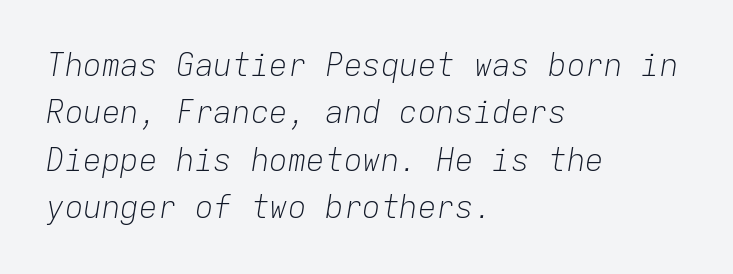
Q: Is the text bold? A: No.
Q: Is the text italic (slanted)? A: Yes, it leans right by about 9 degrees.
Q: Is the text underlined? A: No.
Q: How is the paragraph aligned? A: Left-aligned.
Q: Is the spacing between letters normal or unusually wide? A: Normal.
Q: Is the spacing between lines tight, normal or loose? A: Normal.
Q: Width (condensed, normal, or wide)? A: Normal.
Q: Stroke contrast? A: Low.
Q: x-height? A: Medium.
Q: Monospaced? A: Yes.
